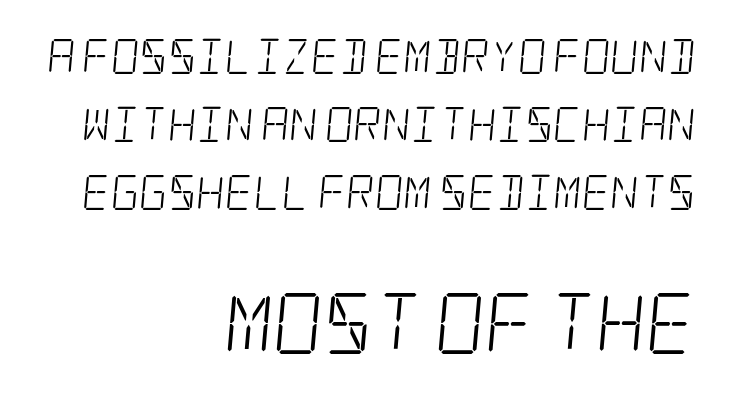
Q: Is the text bold? A: No.
Q: Is the typeface a serif or a sans-serif typeface? A: Serif.
Q: Is the text underlined? A: No.
Q: How is the paragraph aligned? A: Right-aligned.
Q: Is the spacing between letters normal or unusually wide? A: Normal.
Q: Is the spacing between lines tight, normal or loose? A: Loose.
Q: Which block of text is set in a larger size, the first (top) or the second (bottom)? A: The second (bottom) one.
Q: Width (condensed, normal, or wide)? A: Condensed.
Q: Stroke contrast? A: Low.
Q: x-height? A: Large.
